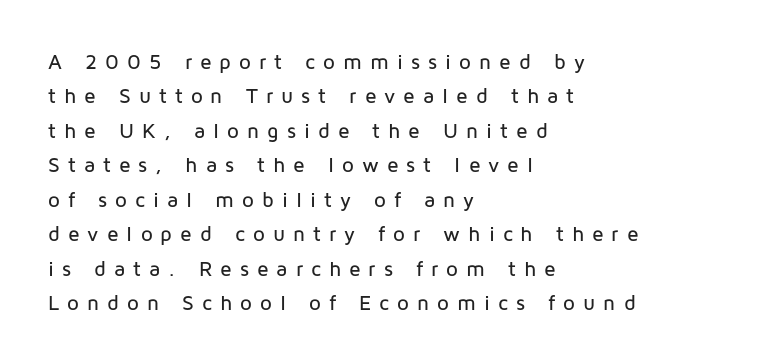
The image shows 21 px text type, upright; set left-aligned, normal line spacing (1.64x), unusually wide letter spacing (+0.38 em), not underlined.
